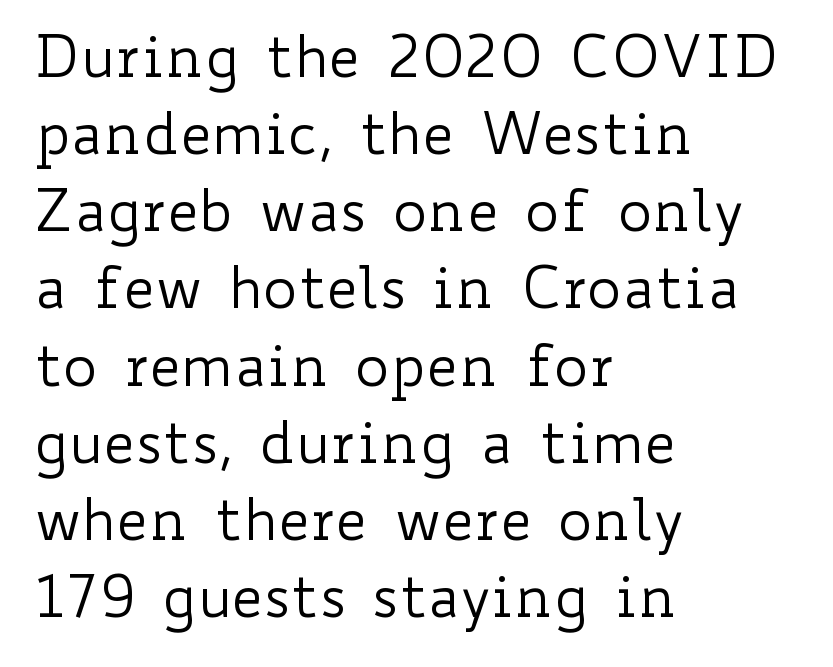
Q: Is the text bold? A: No.
Q: Is the text italic (slanted)? A: No, it is upright.
Q: Is the text underlined? A: No.
Q: How is the paragraph aligned? A: Left-aligned.
Q: Is the spacing between letters normal or unusually wide? A: Normal.
Q: Is the spacing between lines tight, normal or loose? A: Normal.
Q: Width (condensed, normal, or wide)? A: Wide.
Q: Stroke contrast? A: Low.
Q: x-height? A: Small.
Q: Monospaced? A: No.
